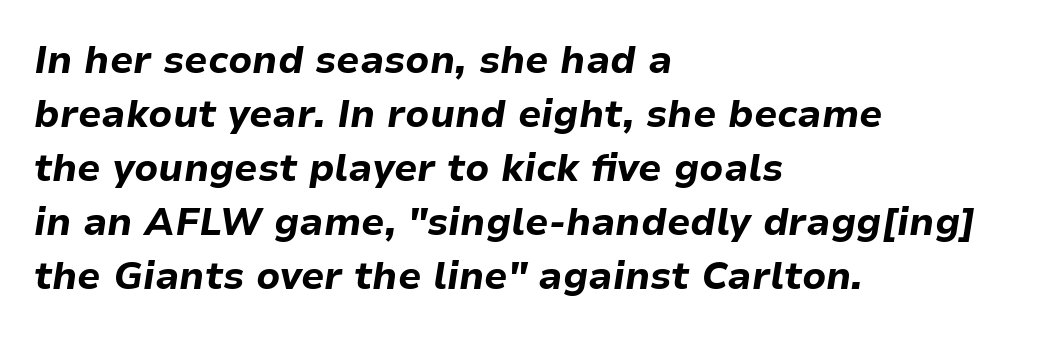
It's the slanting kind of type. The characters look thick and weighty, a clear bold. Any mark beneath the type? The region is blank. The rag falls on the right side of this text block. Is the letter spacing exaggerated? No — it looks like the ordinary default.
